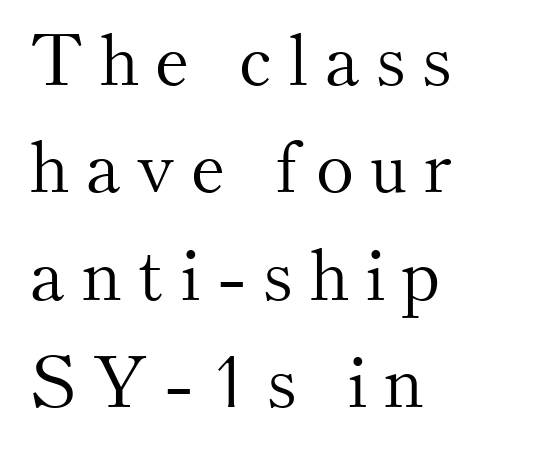
The image shows 72 px light serif type, upright; set left-aligned, normal line spacing (1.49x), unusually wide letter spacing (+0.22 em), not underlined; medium stroke contrast and a small x-height.
